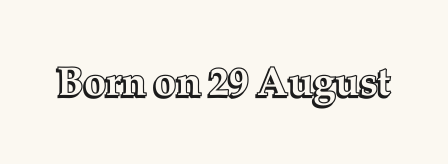
The image shows 40 px text type, upright; set normal letter spacing, not underlined; a medium x-height.
